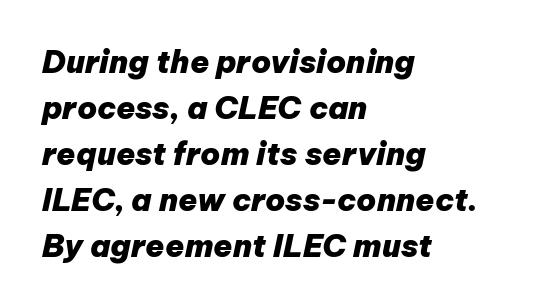
Q: Is the text bold? A: Yes.
Q: Is the text italic (slanted)? A: Yes, it leans right by about 12 degrees.
Q: Is the text underlined? A: No.
Q: How is the paragraph aligned? A: Left-aligned.
Q: Is the spacing between letters normal or unusually wide? A: Normal.
Q: Is the spacing between lines tight, normal or loose? A: Normal.
Q: Width (condensed, normal, or wide)? A: Normal.
Q: Stroke contrast? A: Low.
Q: x-height? A: Medium.
Q: Monospaced? A: No.
